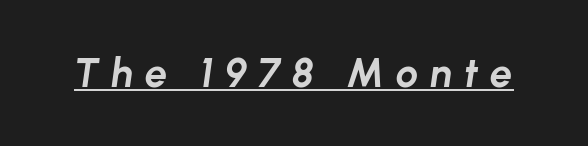
Q: Is the text bold? A: Yes.
Q: Is the text italic (slanted)? A: Yes, it leans right by about 8 degrees.
Q: Is the text underlined? A: Yes.
Q: Is the spacing between letters normal or unusually wide? A: Unusually wide.
Q: Width (condensed, normal, or wide)? A: Normal.
Q: Stroke contrast? A: Low.
Q: x-height? A: Medium.
Q: Monospaced? A: No.
